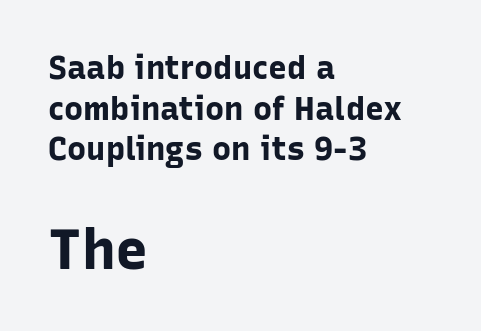
Q: Is the text bold? A: Yes.
Q: Is the text italic (slanted)? A: No, it is upright.
Q: Is the typeface a serif or a sans-serif typeface? A: Sans-serif.
Q: Is the text underlined? A: No.
Q: How is the paragraph aligned? A: Left-aligned.
Q: Is the spacing between letters normal or unusually wide? A: Normal.
Q: Is the spacing between lines tight, normal or loose? A: Normal.
Q: Which block of text is set in a larger size, the first (top) or the second (bottom)? A: The second (bottom) one.
Q: Width (condensed, normal, or wide)? A: Normal.
Q: Stroke contrast? A: Low.
Q: x-height? A: Medium.
Q: Monospaced? A: No.
